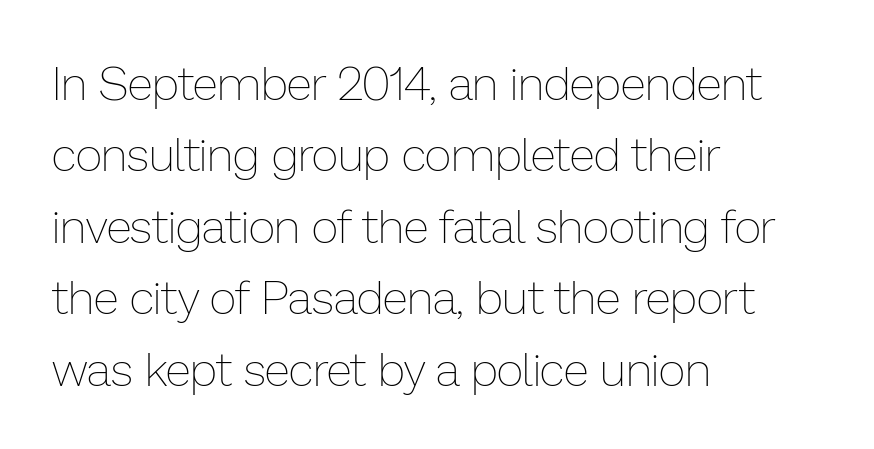
Q: Is the text bold? A: No.
Q: Is the text italic (slanted)? A: No, it is upright.
Q: Is the text underlined? A: No.
Q: How is the paragraph aligned? A: Left-aligned.
Q: Is the spacing between letters normal or unusually wide? A: Normal.
Q: Is the spacing between lines tight, normal or loose? A: Normal.
Q: Width (condensed, normal, or wide)? A: Normal.
Q: Stroke contrast? A: Low.
Q: x-height? A: Medium.
Q: Monospaced? A: No.
